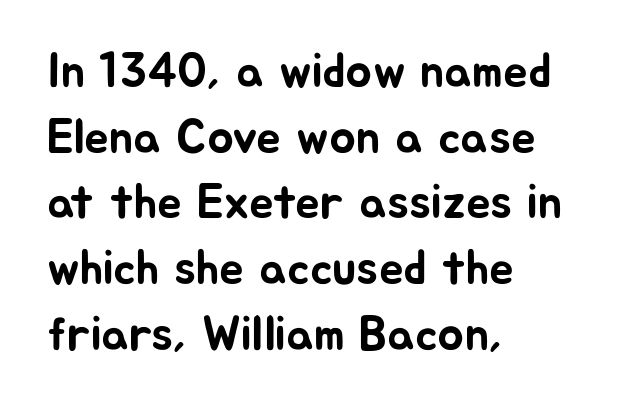
Q: Is the text italic (slanted)? A: No, it is upright.
Q: Is the typeface a serif or a sans-serif typeface? A: Sans-serif.
Q: Is the text underlined? A: No.
Q: How is the paragraph aligned? A: Left-aligned.
Q: Is the spacing between letters normal or unusually wide? A: Normal.
Q: Is the spacing between lines tight, normal or loose? A: Normal.
Q: Width (condensed, normal, or wide)? A: Normal.
Q: Stroke contrast? A: Low.
Q: x-height? A: Medium.
Q: Monospaced? A: No.
